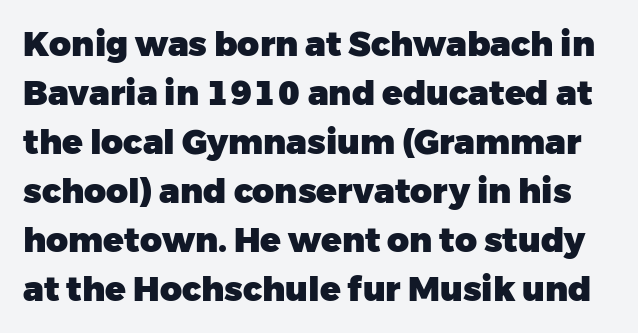
{"serif": "no", "italic": "no", "bold": "yes", "weight": "heavy", "width": "normal", "stroke_contrast": "low", "x_height": "medium", "monospaced": "no", "underline": "no", "line_spacing": "normal", "line_spacing_ratio": 1.44, "letter_spacing": "normal", "letter_spacing_em": 0.0, "glyph_px": 34}
